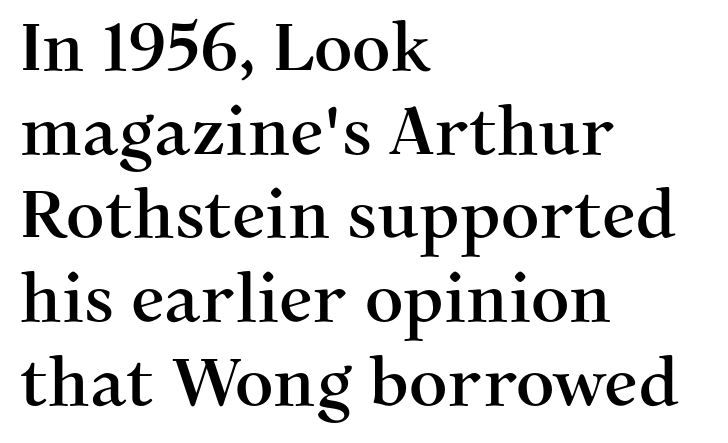
The letters stand upright; this is a roman face. The space beneath each line is pristine and unruled. Does extra space separate the letters? No, they use regular spacing. The typeface chosen for these lines features serifs.
